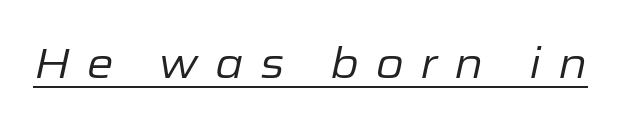
Check the space under the baseline: a stroke is drawn there. The tracking reads as deliberately expanded to a designer's eye. The font is comparable to plain body text, perhaps lighter. Emphasis-style slanted type is in use.
